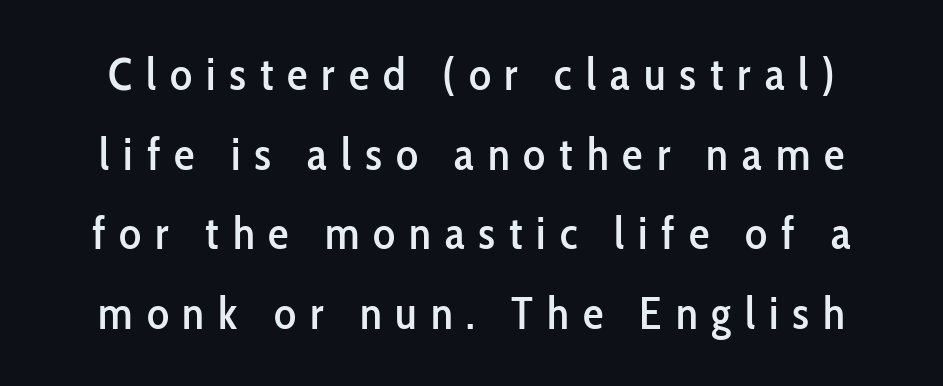
{"serif": "no", "italic": "no", "width": "condensed", "stroke_contrast": "low", "x_height": "medium", "monospaced": "no", "underline": "no", "line_spacing_ratio": 1.73, "letter_spacing": "wide", "letter_spacing_em": 0.3, "glyph_px": 46}
